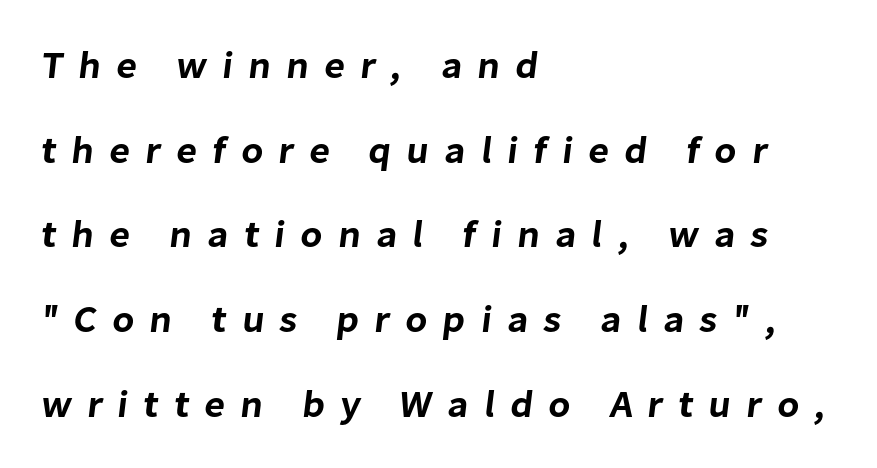
The image shows 38 px sans-serif type; set left-aligned, loose line spacing (2.23x), unusually wide letter spacing (+0.4 em), not underlined; low stroke contrast and a medium x-height.
